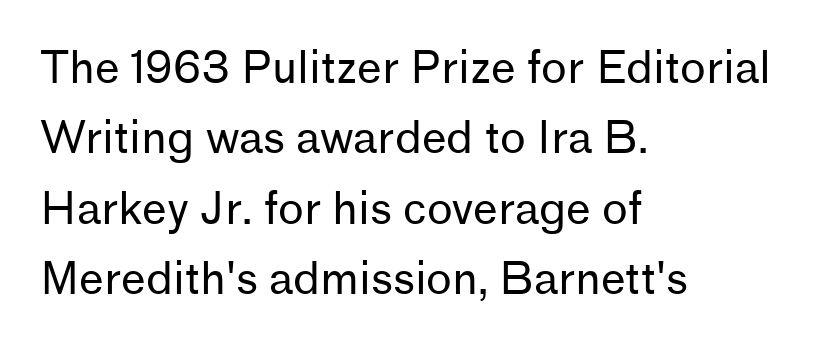
Descenders are the only things crossing below the line. Letters have the restrained weight of plain body copy at most. Spacing verdict: proportional, widths tailored to each character. These lines stack with their left ends in a neat column.
